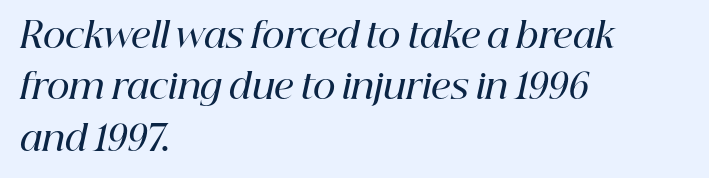
Q: Is the text bold? A: Semi-bold.
Q: Is the text italic (slanted)? A: Yes, it leans right by about 12 degrees.
Q: Is the typeface a serif or a sans-serif typeface? A: Serif.
Q: Is the text underlined? A: No.
Q: How is the paragraph aligned? A: Left-aligned.
Q: Is the spacing between letters normal or unusually wide? A: Normal.
Q: Is the spacing between lines tight, normal or loose? A: Normal.
Q: Width (condensed, normal, or wide)? A: Normal.
Q: Stroke contrast? A: High.
Q: x-height? A: Medium.
Q: Monospaced? A: No.
